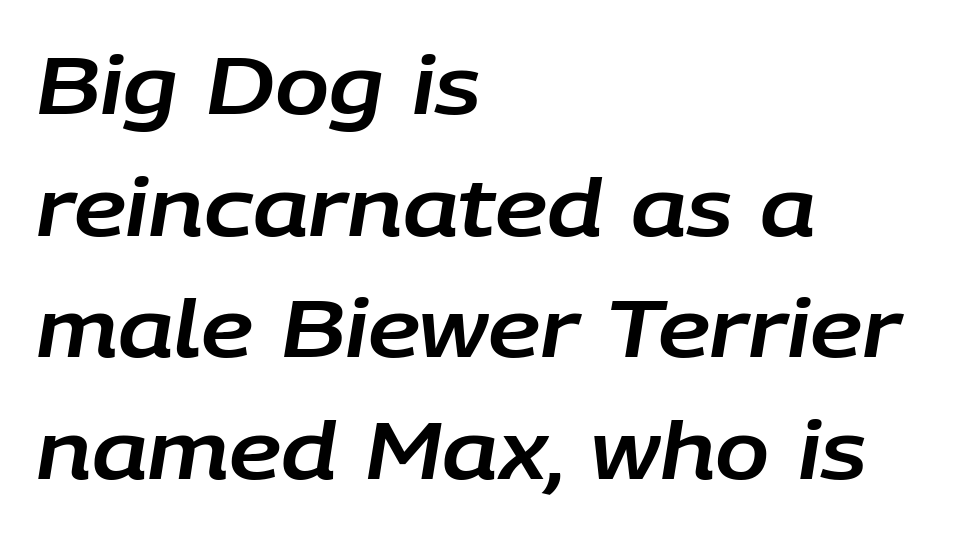
This is oblique type, the kind used for emphasis or titles. The space between consecutive lines is moderate. The rendering uses natural spacing where letterforms have individual widths. Type without underlining.
